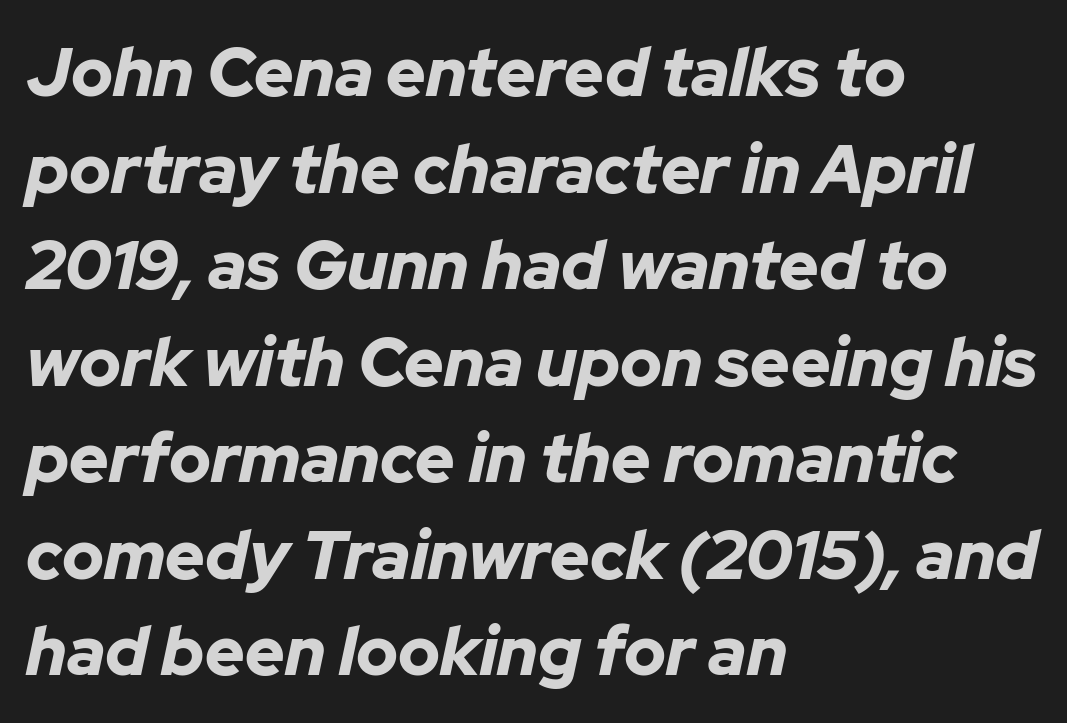
The image shows 68 px bold type, italic (leaning right); set left-aligned, normal line spacing (1.42x), normal letter spacing, not underlined; low stroke contrast and a medium x-height.
